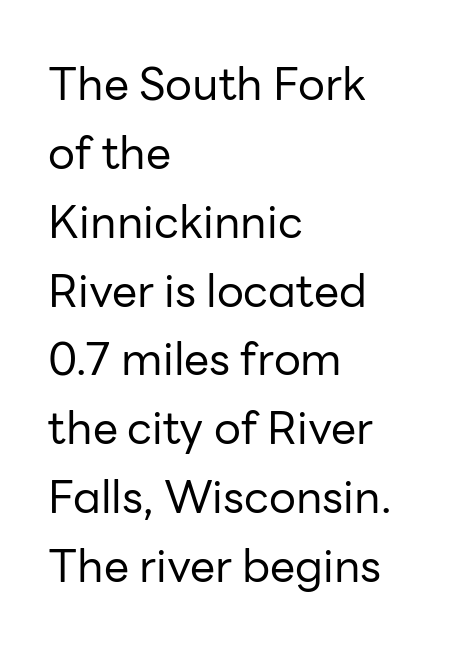
{"serif": "no", "italic": "no", "bold": "no", "weight": "regular", "width": "normal", "stroke_contrast": "low", "x_height": "medium", "monospaced": "no", "underline": "no", "align": "left", "line_spacing": "normal", "line_spacing_ratio": 1.53, "letter_spacing": "normal", "letter_spacing_em": 0.0, "glyph_px": 45}
